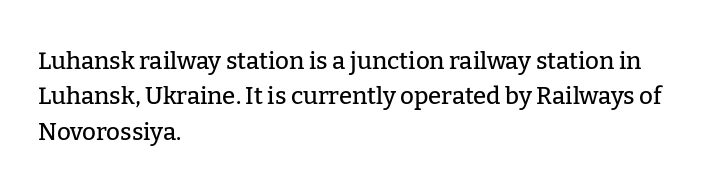
{"italic": "no", "underline": "no", "align": "left", "line_spacing": "normal", "line_spacing_ratio": 1.47, "letter_spacing": "normal", "letter_spacing_em": 0.0, "glyph_px": 24}
